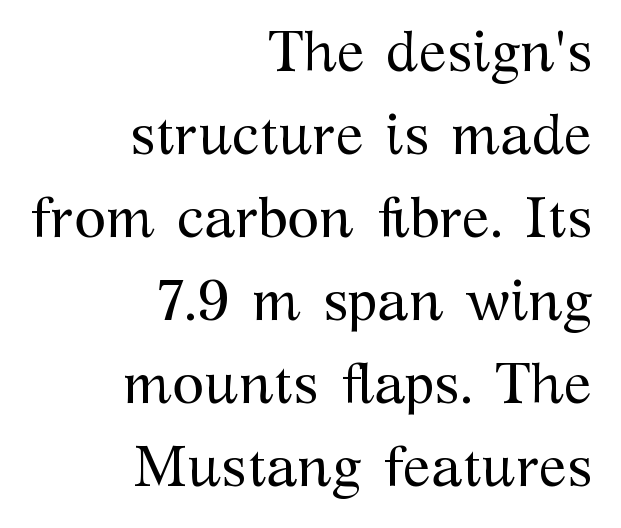
Q: Is the text bold? A: No.
Q: Is the text italic (slanted)? A: No, it is upright.
Q: Is the typeface a serif or a sans-serif typeface? A: Serif.
Q: Is the text underlined? A: No.
Q: How is the paragraph aligned? A: Right-aligned.
Q: Is the spacing between letters normal or unusually wide? A: Normal.
Q: Is the spacing between lines tight, normal or loose? A: Normal.
Q: Width (condensed, normal, or wide)? A: Normal.
Q: Stroke contrast? A: Medium.
Q: x-height? A: Medium.
Q: Monospaced? A: No.
